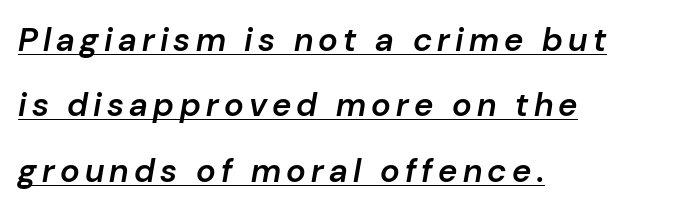
{"italic": "yes", "lean": "right", "slant_degrees": 10, "bold": "semi", "weight": "semibold", "width": "normal", "stroke_contrast": "low", "x_height": "medium", "monospaced": "no", "underline": "yes", "align": "left", "line_spacing": "loose", "line_spacing_ratio": 1.98, "glyph_px": 33}
